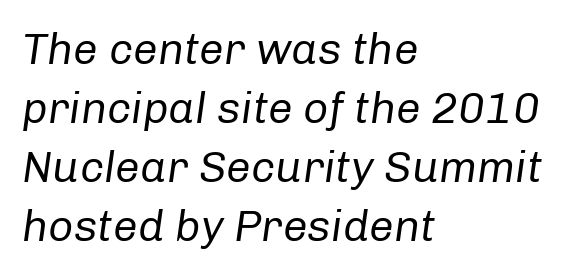
{"italic": "yes", "lean": "right", "slant_degrees": 8, "bold": "no", "weight": "regular", "width": "normal", "stroke_contrast": "low", "x_height": "medium", "monospaced": "no", "underline": "no", "align": "left", "line_spacing": "normal", "line_spacing_ratio": 1.34, "letter_spacing": "normal", "letter_spacing_em": 0.0, "glyph_px": 44}
